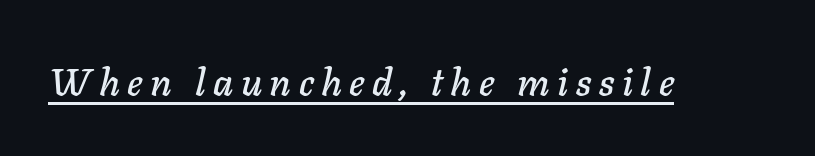
{"italic": "yes", "lean": "right", "slant_degrees": 11, "width": "normal", "stroke_contrast": "low", "x_height": "medium", "monospaced": "no", "underline": "yes", "letter_spacing": "wide", "letter_spacing_em": 0.2, "glyph_px": 38}
